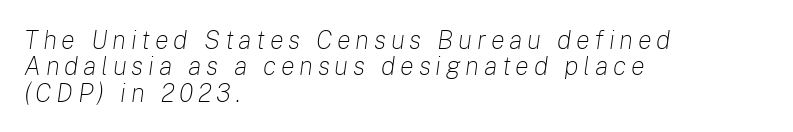
Notice how the stems are inclined rather than vertical — that's the hallmark of italics. The paragraph has a hard left edge and a soft right edge. Unbolded letterforms with no extra heft. The space directly below the letters is spotless.
